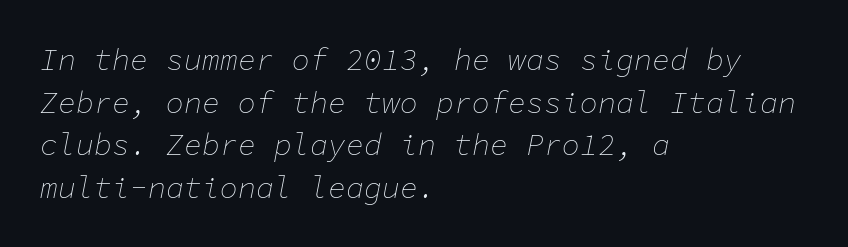
Characters are canted at an angle relative to the baseline's perpendicular. Teacher's note: observe the even left margin — that is flush-left alignment. Glance below the letters and you will spot only blank space. Weight: in the light-to-regular range. The passage shown is typed in a monospace face where columns stay perfectly aligned. The passage shown has conventional tracking throughout.
